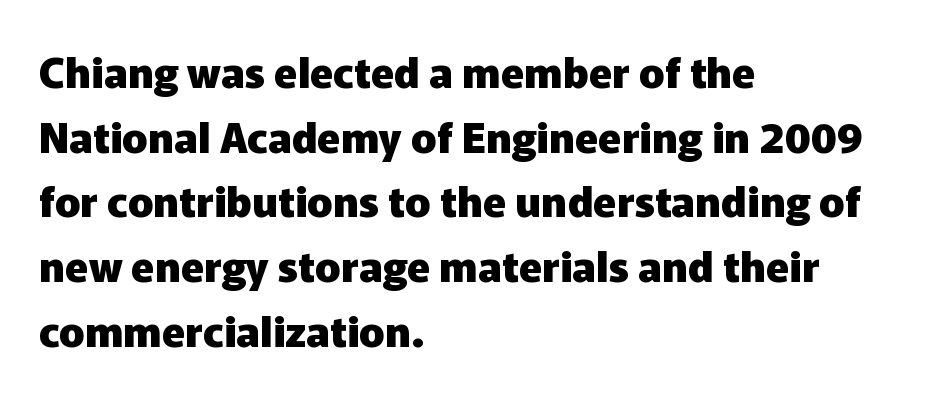
Q: Is the text bold? A: Yes.
Q: Is the text italic (slanted)? A: No, it is upright.
Q: Is the typeface a serif or a sans-serif typeface? A: Sans-serif.
Q: Is the text underlined? A: No.
Q: How is the paragraph aligned? A: Left-aligned.
Q: Is the spacing between letters normal or unusually wide? A: Normal.
Q: Is the spacing between lines tight, normal or loose? A: Normal.
Q: Width (condensed, normal, or wide)? A: Normal.
Q: Stroke contrast? A: Low.
Q: x-height? A: Medium.
Q: Monospaced? A: No.
